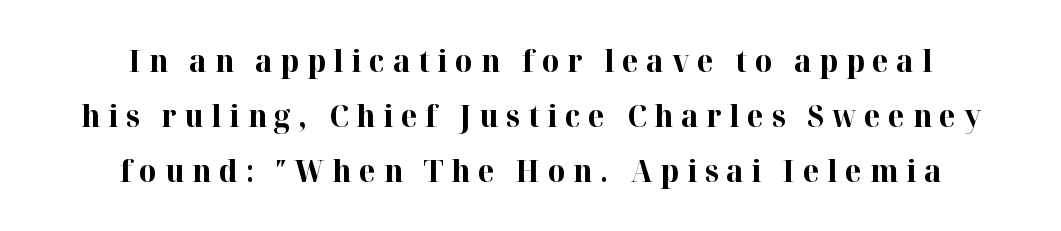
Display-style spreading of the glyphs; the letterfit is very open. Vertical strokes here are truly vertical. Decoration check: the copy has no underline. The text was rendered using a seriffed face with decorative stroke endings.
